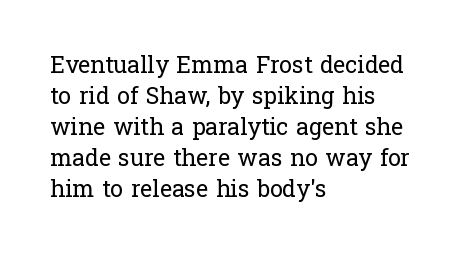
Q: Is the text bold? A: No.
Q: Is the text italic (slanted)? A: No, it is upright.
Q: Is the text underlined? A: No.
Q: How is the paragraph aligned? A: Left-aligned.
Q: Is the spacing between letters normal or unusually wide? A: Normal.
Q: Is the spacing between lines tight, normal or loose? A: Normal.
